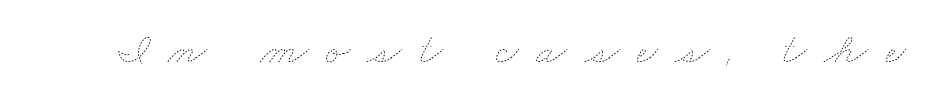
Q: Is the text bold? A: No.
Q: Is the text underlined? A: No.
Q: Is the spacing between letters normal or unusually wide? A: Unusually wide.
Q: Width (condensed, normal, or wide)? A: Wide.
Q: Stroke contrast? A: Low.
Q: x-height? A: Small.
Q: Monospaced? A: No.
